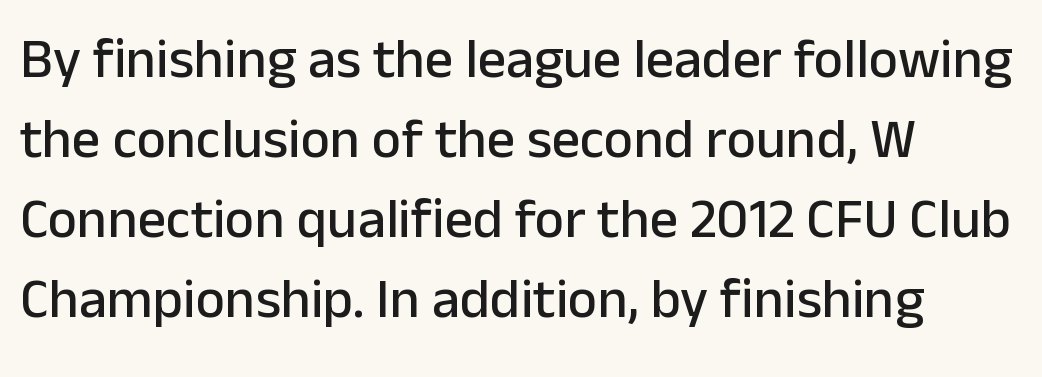
Q: Is the text italic (slanted)? A: No, it is upright.
Q: Is the typeface a serif or a sans-serif typeface? A: Sans-serif.
Q: Is the text underlined? A: No.
Q: How is the paragraph aligned? A: Left-aligned.
Q: Is the spacing between letters normal or unusually wide? A: Normal.
Q: Is the spacing between lines tight, normal or loose? A: Normal.
Q: Width (condensed, normal, or wide)? A: Normal.
Q: Stroke contrast? A: Low.
Q: x-height? A: Medium.
Q: Monospaced? A: No.
